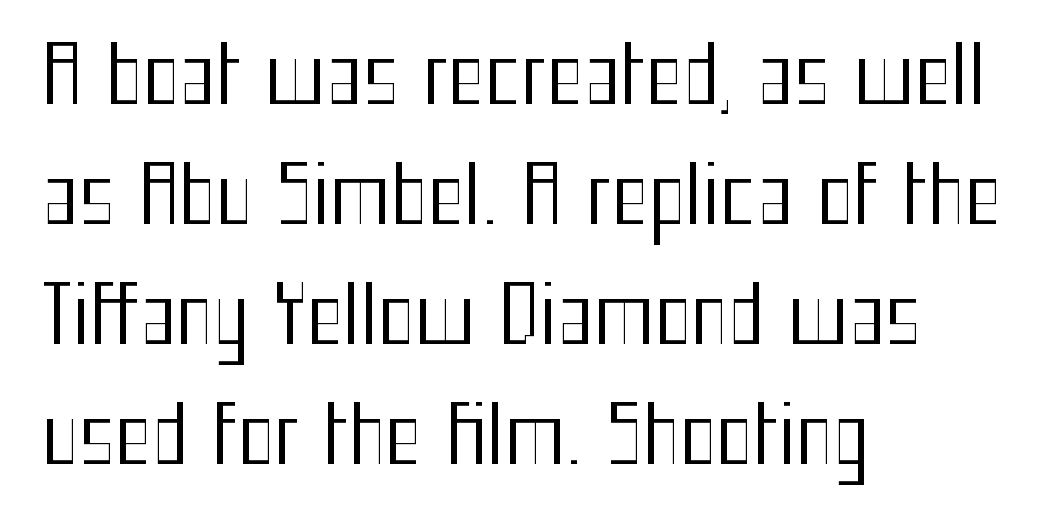
{"serif": "no", "italic": "no", "bold": "no", "weight": "regular", "width": "condensed", "stroke_contrast": "medium", "x_height": "medium", "monospaced": "no", "underline": "no", "align": "left", "line_spacing": "normal", "line_spacing_ratio": 1.54, "letter_spacing": "normal", "letter_spacing_em": 0.0, "glyph_px": 78}
